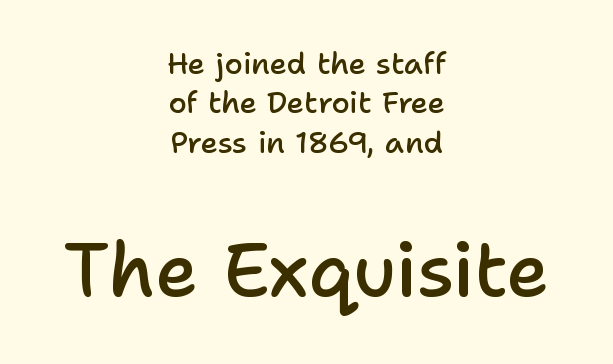
Q: Is the text bold? A: Semi-bold.
Q: Is the text italic (slanted)? A: No, it is upright.
Q: Is the typeface a serif or a sans-serif typeface? A: Sans-serif.
Q: Is the text underlined? A: No.
Q: How is the paragraph aligned? A: Centered.
Q: Is the spacing between letters normal or unusually wide? A: Normal.
Q: Is the spacing between lines tight, normal or loose? A: Normal.
Q: Which block of text is set in a larger size, the first (top) or the second (bottom)? A: The second (bottom) one.
Q: Width (condensed, normal, or wide)? A: Normal.
Q: Stroke contrast? A: Low.
Q: x-height? A: Medium.
Q: Monospaced? A: No.
